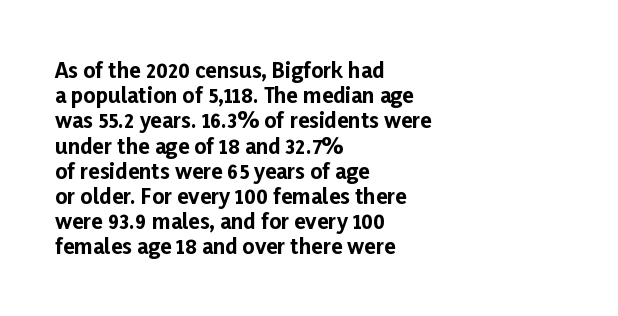
{"italic": "no", "bold": "yes", "underline": "no", "align": "left", "line_spacing_ratio": 1.2, "letter_spacing": "normal", "letter_spacing_em": 0.0, "glyph_px": 21}
